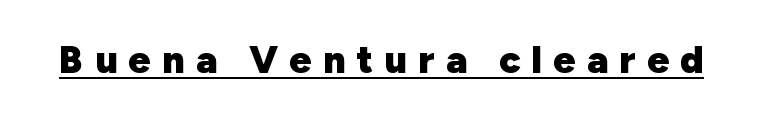
The face used here appears with an underline applied. Spacing verdict: proportional, widths tailored to each character. The font's upright variant was chosen for this text. The line texture is sparse and dotted thanks to wide tracking. Pretty heavy lettering here — definitely bold. To sum up the face: it is a sans, with no serifs.
